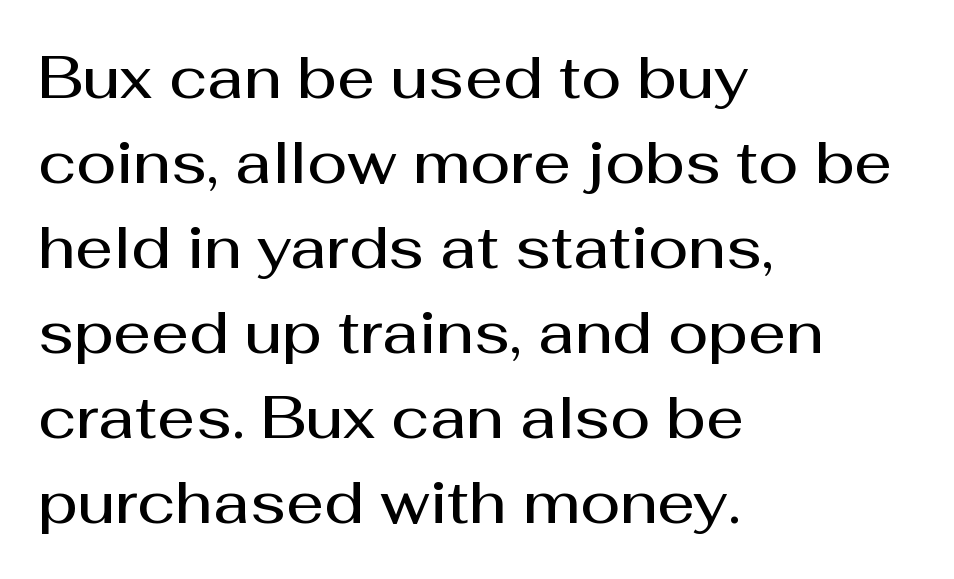
Q: Is the text bold? A: Semi-bold.
Q: Is the text italic (slanted)? A: No, it is upright.
Q: Is the typeface a serif or a sans-serif typeface? A: Sans-serif.
Q: Is the text underlined? A: No.
Q: How is the paragraph aligned? A: Left-aligned.
Q: Is the spacing between letters normal or unusually wide? A: Normal.
Q: Is the spacing between lines tight, normal or loose? A: Normal.
Q: Width (condensed, normal, or wide)? A: Normal.
Q: Stroke contrast? A: Medium.
Q: x-height? A: Medium.
Q: Monospaced? A: No.
